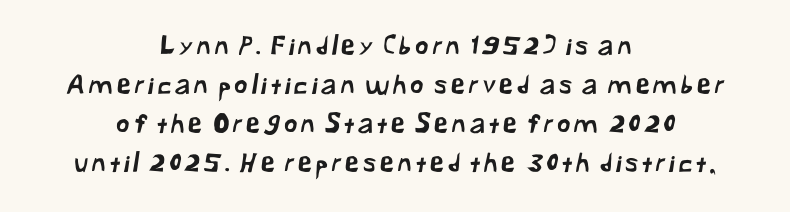
The image shows 26 px text type; set centered, normal line spacing (1.5x), not underlined.
